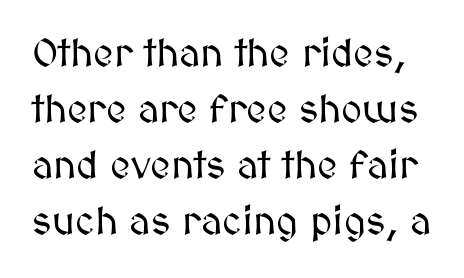
The image shows 40 px text type, upright; set normal line spacing (1.4x), normal letter spacing, not underlined; medium stroke contrast and a medium x-height.
